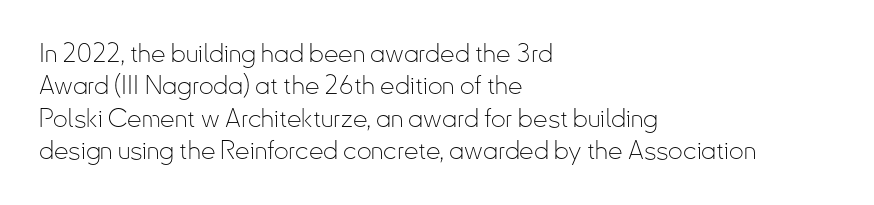
Line spacing here is normal. Nobody touched the tracking dial on this one. Quick note: underline off. Designer's note — italics off, roman on. The lines are quadded left.
